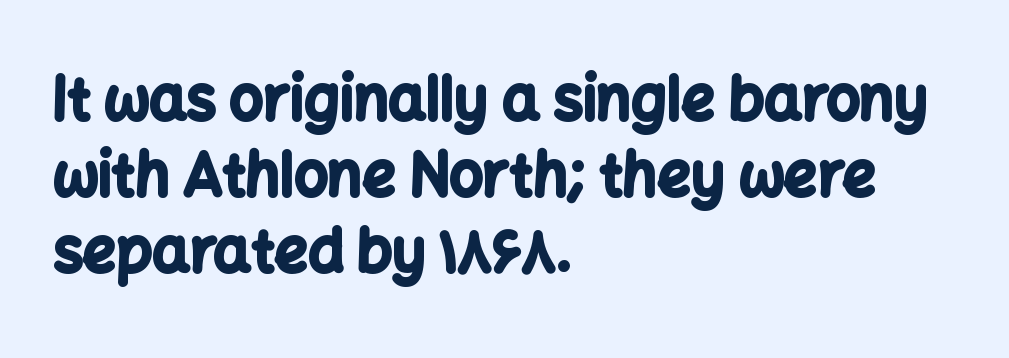
Q: Is the text bold? A: Yes.
Q: Is the text italic (slanted)? A: No, it is upright.
Q: Is the typeface a serif or a sans-serif typeface? A: Sans-serif.
Q: Is the text underlined? A: No.
Q: How is the paragraph aligned? A: Left-aligned.
Q: Is the spacing between letters normal or unusually wide? A: Normal.
Q: Is the spacing between lines tight, normal or loose? A: Normal.
Q: Width (condensed, normal, or wide)? A: Normal.
Q: Stroke contrast? A: Low.
Q: x-height? A: Medium.
Q: Monospaced? A: No.
